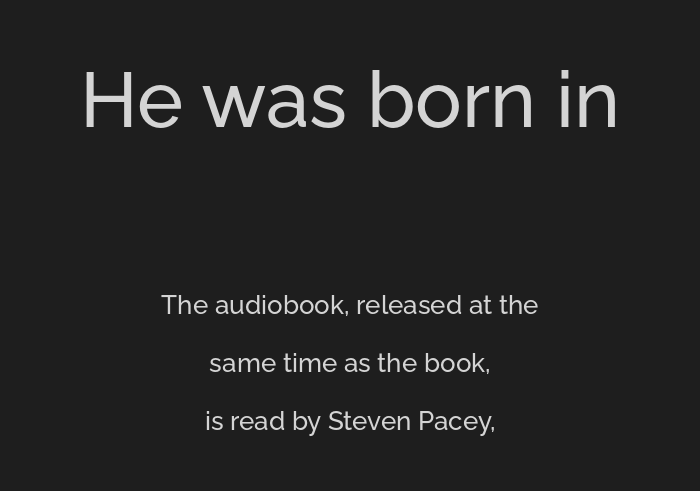
The image shows 78 px sans-serif type, upright; set centered, loose line spacing (2.23x), normal letter spacing, not underlined; the first (top) block is 3.0x larger; low stroke contrast and a medium x-height.
